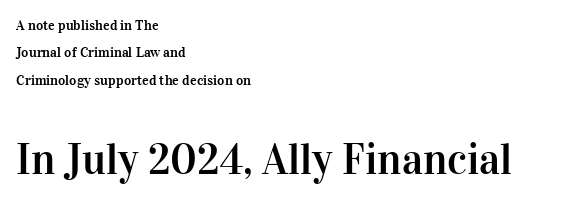
The image shows 43 px serif type, upright; set left-aligned, loose line spacing (1.96x), normal letter spacing, not underlined; the second (bottom) block is 3.07x larger; high stroke contrast and a medium x-height.
